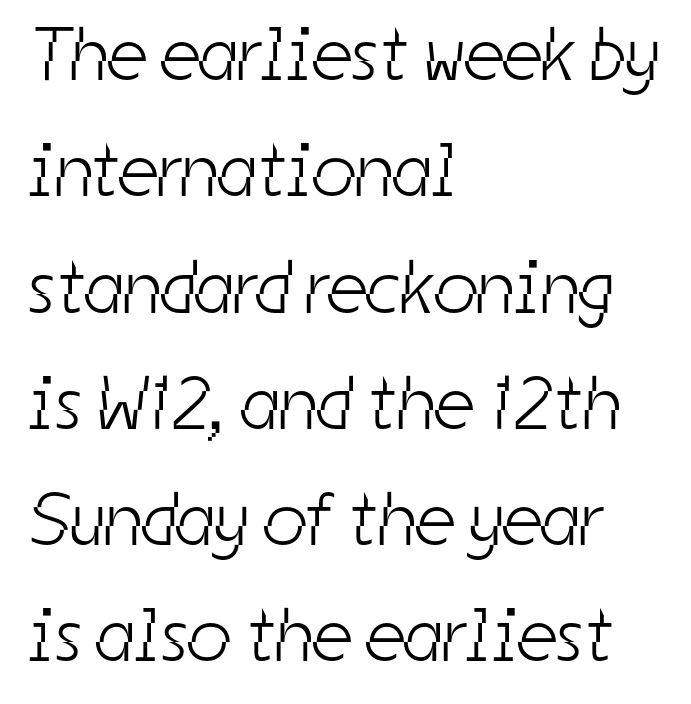
The image shows 76 px light, condensed sans-serif type; set left-aligned, normal line spacing (1.53x), normal letter spacing, not underlined; low stroke contrast and a medium x-height.
